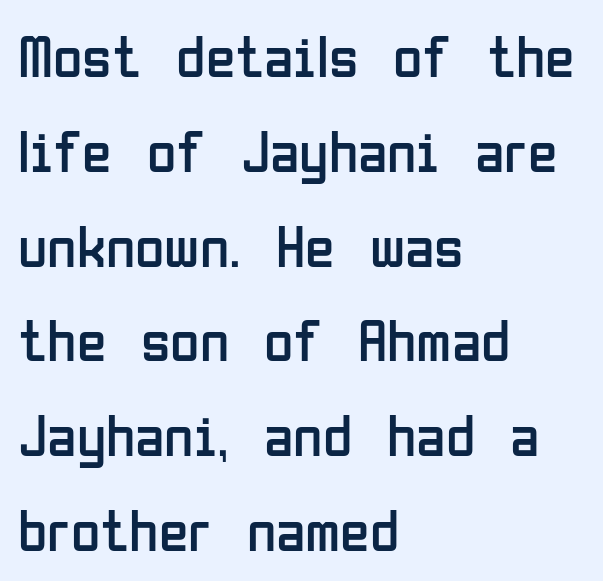
Q: Is the text bold? A: No.
Q: Is the text italic (slanted)? A: No, it is upright.
Q: Is the typeface a serif or a sans-serif typeface? A: Sans-serif.
Q: Is the text underlined? A: No.
Q: How is the paragraph aligned? A: Left-aligned.
Q: Is the spacing between letters normal or unusually wide? A: Normal.
Q: Is the spacing between lines tight, normal or loose? A: Normal.
Q: Width (condensed, normal, or wide)? A: Condensed.
Q: Stroke contrast? A: Low.
Q: x-height? A: Medium.
Q: Monospaced? A: No.
